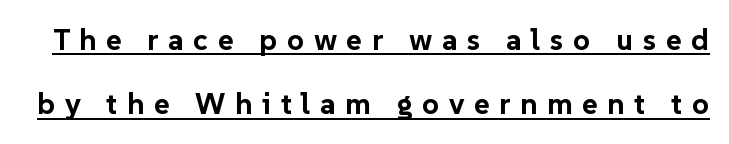
Q: Is the text bold? A: Yes.
Q: Is the text italic (slanted)? A: No, it is upright.
Q: Is the typeface a serif or a sans-serif typeface? A: Sans-serif.
Q: Is the text underlined? A: Yes.
Q: Is the spacing between letters normal or unusually wide? A: Unusually wide.
Q: Is the spacing between lines tight, normal or loose? A: Loose.
Q: Width (condensed, normal, or wide)? A: Normal.
Q: Stroke contrast? A: Low.
Q: x-height? A: Medium.
Q: Monospaced? A: No.
